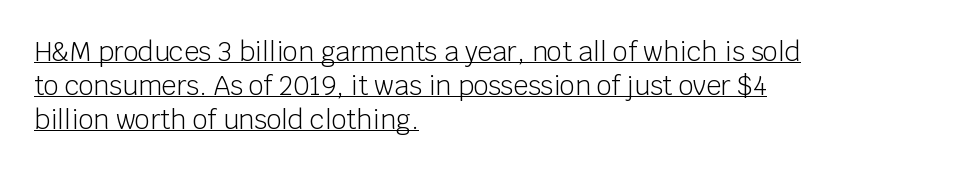
The image shows 26 px text type, upright; set left-aligned, normal line spacing (1.3x), normal letter spacing, underlined.
